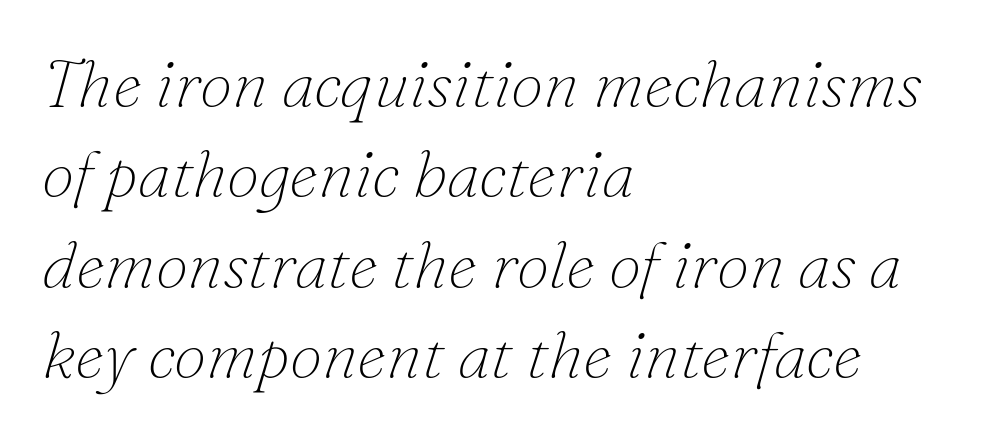
This is oblique type, the kind used for emphasis or titles. This is not heavy type; no bold has been used. Honestly, the row spacing looks completely unremarkable. Line beginnings align vertically; line endings do not. This sample uses plain, unmodified letter spacing.
